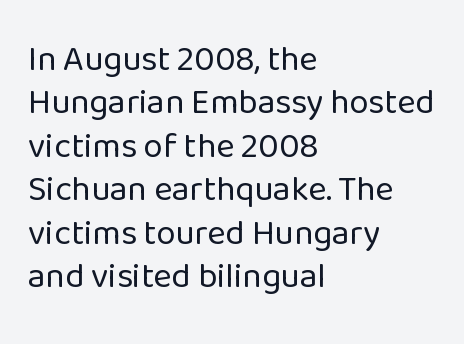
Q: Is the text bold? A: No.
Q: Is the text italic (slanted)? A: No, it is upright.
Q: Is the typeface a serif or a sans-serif typeface? A: Sans-serif.
Q: Is the text underlined? A: No.
Q: How is the paragraph aligned? A: Left-aligned.
Q: Is the spacing between letters normal or unusually wide? A: Normal.
Q: Width (condensed, normal, or wide)? A: Normal.
Q: Stroke contrast? A: Low.
Q: x-height? A: Medium.
Q: Monospaced? A: No.
